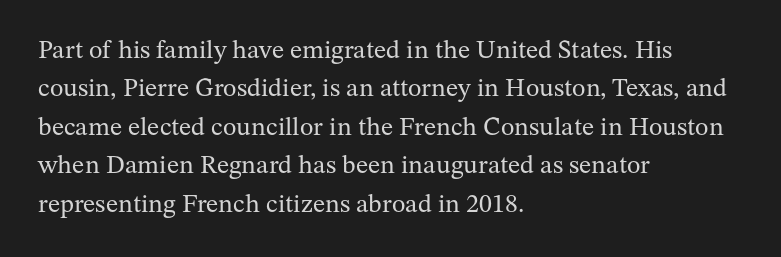
Leftover space on each line is placed entirely after the last word. The font sits on the lighter half of the weight spectrum, regular included. Here the glyphs are tracked normally, forming tight word shapes. Evenly set lines give the paragraph a standard silhouette. The area under the type is left untouched. The letters stand upright; this is a roman face.
